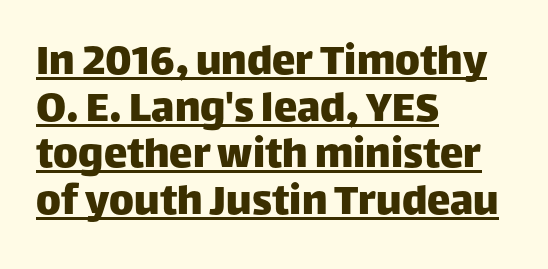
Q: Is the text italic (slanted)? A: No, it is upright.
Q: Is the typeface a serif or a sans-serif typeface? A: Sans-serif.
Q: Is the text underlined? A: Yes.
Q: How is the paragraph aligned? A: Left-aligned.
Q: Is the spacing between letters normal or unusually wide? A: Normal.
Q: Is the spacing between lines tight, normal or loose? A: Tight.
Q: Width (condensed, normal, or wide)? A: Normal.
Q: Stroke contrast? A: Low.
Q: x-height? A: Large.
Q: Monospaced? A: No.
